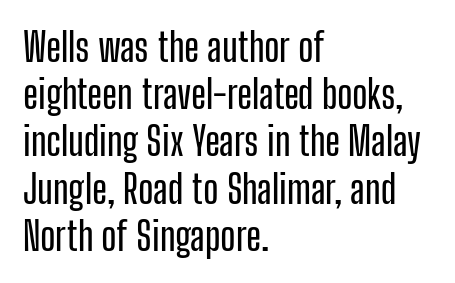
The image shows 39 px condensed sans-serif type, upright; set left-aligned, line spacing 1.21x, normal letter spacing, not underlined; low stroke contrast and a medium x-height.
